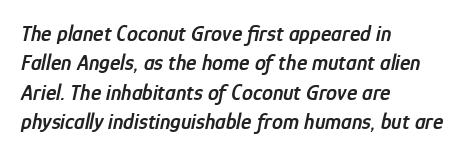
Spacing between characters is what you'd get straight out of the box. The passage shown is not underscored anywhere. The designer left line spacing at the default. Slant detected: the letters are inclined. A bit beefed up — I'd call it semibold rather than bold.
